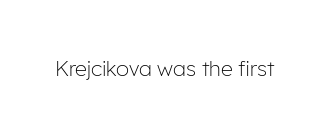
The passage shown is not underscored anywhere. The font's upright variant was chosen for this text. Stems here are at most as thick as an everyday book face. Observe the ordinary spacing: letters are neighbours, not strangers.
